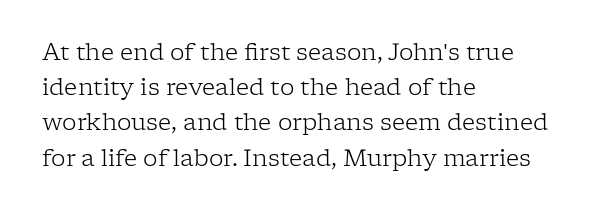
The image shows 23 px text type, upright; set left-aligned, normal line spacing (1.53x), normal letter spacing, not underlined.
